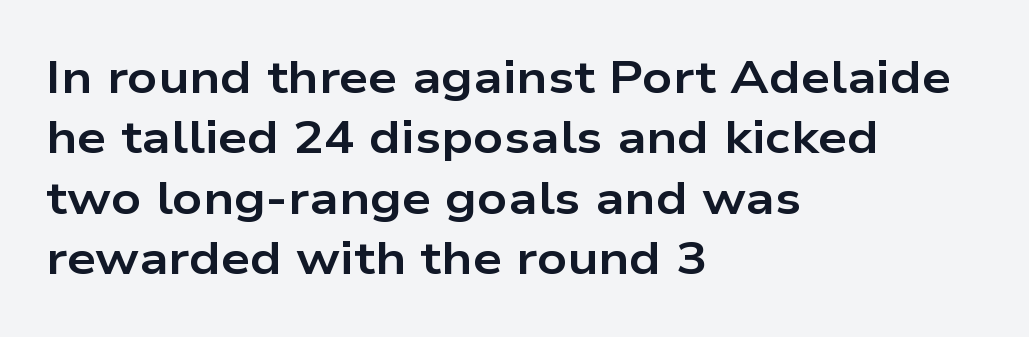
The characters display no serif detailing; their extremities are plain. The tracking reads as untouched default to a designer's eye. Italic: no, the glyphs are upright roman. This sample is left-justified, so line endings fall wherever the words run out.
